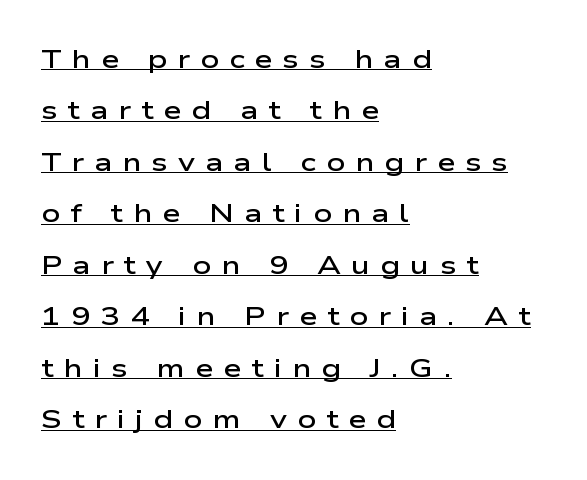
Somebody hit Ctrl+U on this one — the words are underlined. Rows of type keep a wide berth in the vertical direction. The gaps between neighbouring characters are conspicuously large. The font is running at a semibold setting, under full bold. The typography opts for an upright posture over an oblique one. Leftover space on each line is placed entirely after the last word.
